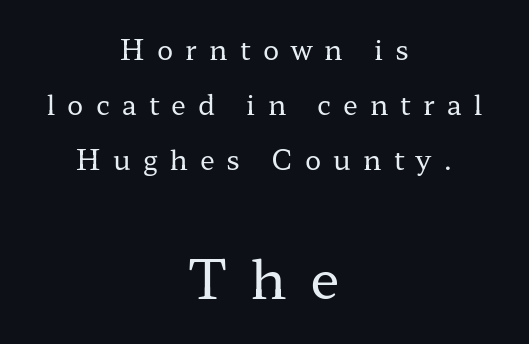
{"serif": "yes", "italic": "no", "bold": "no", "weight": "regular", "width": "wide", "stroke_contrast": "low", "x_height": "medium", "monospaced": "no", "underline": "no", "align": "center", "line_spacing": "loose", "line_spacing_ratio": 2.04, "letter_spacing": "wide", "letter_spacing_em": 0.45, "larger_block": "second", "size_ratio": 2.0, "glyph_px": 54}
